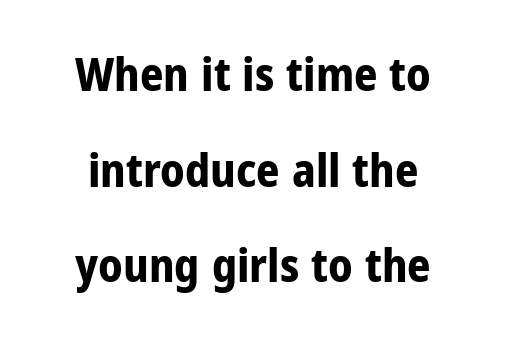
Q: Is the text bold? A: Yes.
Q: Is the text italic (slanted)? A: No, it is upright.
Q: Is the typeface a serif or a sans-serif typeface? A: Sans-serif.
Q: Is the text underlined? A: No.
Q: How is the paragraph aligned? A: Centered.
Q: Is the spacing between letters normal or unusually wide? A: Normal.
Q: Is the spacing between lines tight, normal or loose? A: Loose.
Q: Width (condensed, normal, or wide)? A: Condensed.
Q: Stroke contrast? A: Low.
Q: x-height? A: Medium.
Q: Monospaced? A: No.
